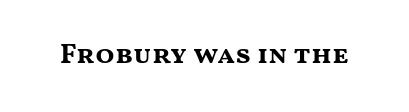
Caption: standard tracking, unaltered. The letters advance in unequal steps, a hallmark of proportional type. Are there feet on the stems? There aren't — it's a sans. Decoration check: the copy has no underline. You'd pick this weight for a headline — it's a proper bold.
